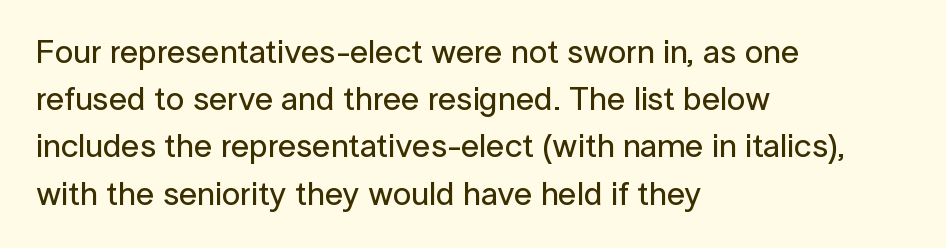
{"serif": "no", "italic": "no", "width": "normal", "stroke_contrast": "low", "x_height": "medium", "monospaced": "no", "underline": "no", "align": "left", "line_spacing": "normal", "line_spacing_ratio": 1.43, "letter_spacing": "normal", "letter_spacing_em": 0.0, "glyph_px": 33}
